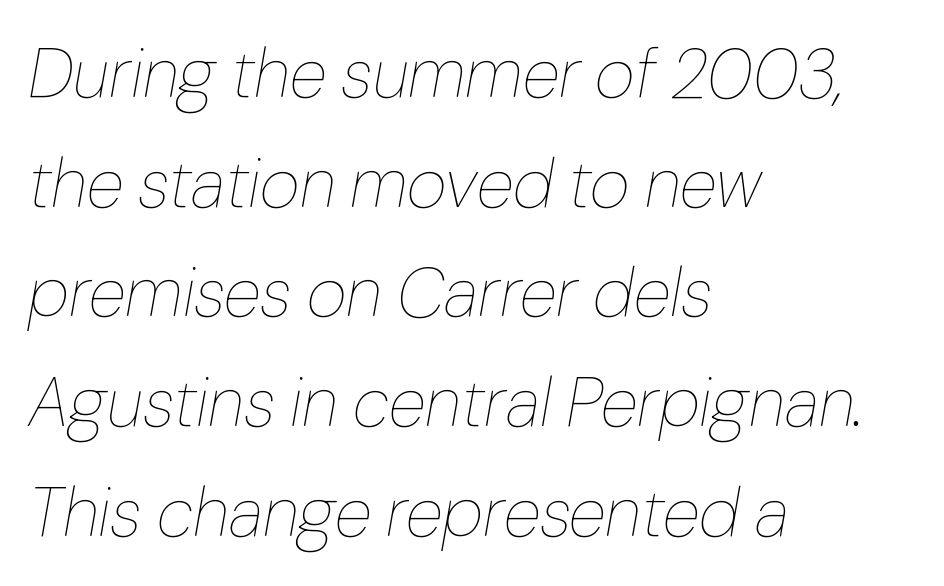
Any mark beneath the type? The region is blank. You could not count columns in this text — the font is proportionally spaced. The line texture is even and compact thanks to regular tracking. Typeset ragged right — the left edge is the straight one. Summary of vertical rhythm: regular, with standard interline spacing.
